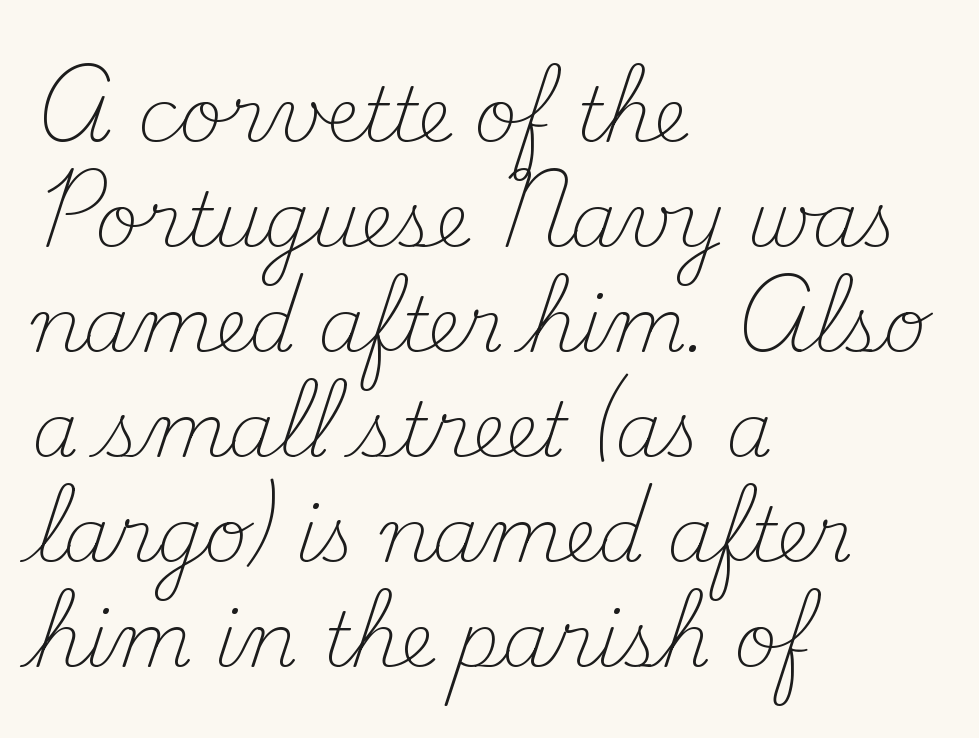
{"serif": "yes", "bold": "no", "weight": "light", "width": "normal", "stroke_contrast": "medium", "x_height": "small", "monospaced": "no", "underline": "no", "align": "left", "line_spacing": "normal", "line_spacing_ratio": 1.4, "letter_spacing": "normal", "letter_spacing_em": 0.0, "glyph_px": 75}
